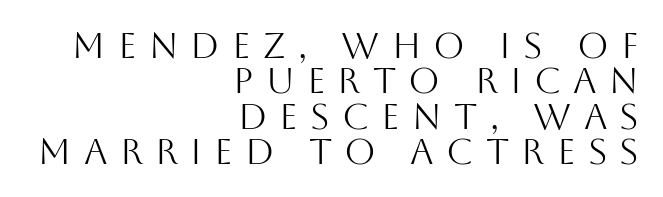
The image shows 36 px light sans-serif type, upright; set right-aligned, tight line spacing (0.98x), unusually wide letter spacing (+0.34 em), not underlined; medium stroke contrast and a large x-height.
